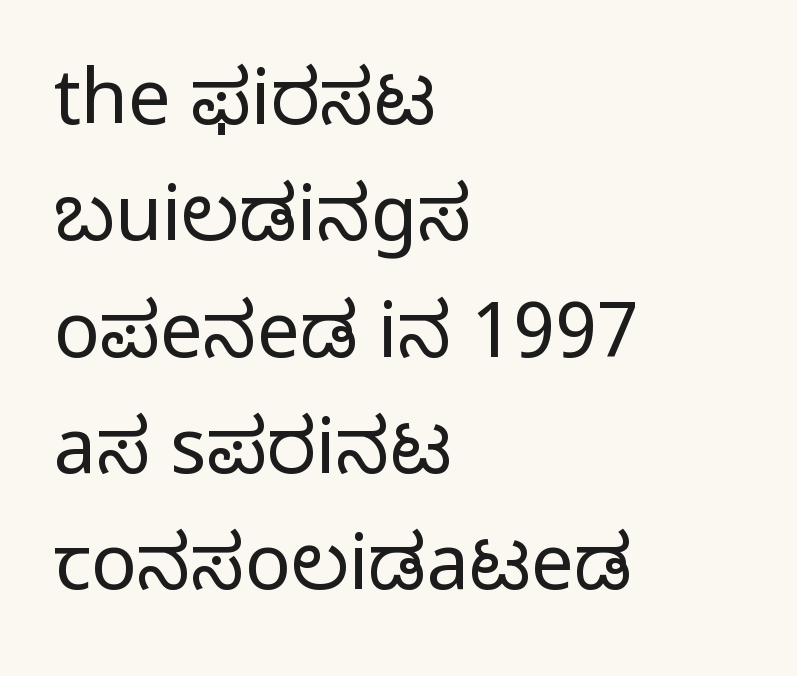
The image shows 76 px regular-weight sans-serif type, upright; set left-aligned, normal line spacing (1.53x), normal letter spacing, not underlined; low stroke contrast and a medium x-height.
